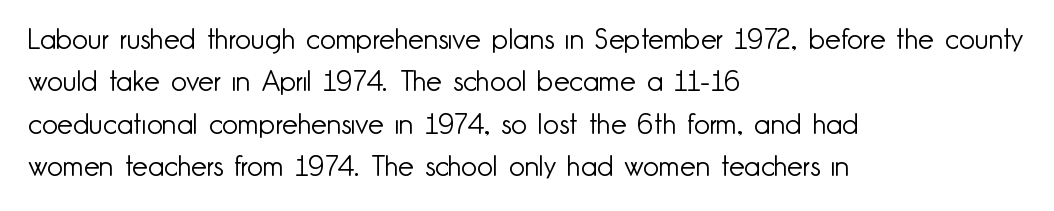
{"serif": "no", "italic": "no", "bold": "no", "weight": "light", "width": "normal", "stroke_contrast": "low", "x_height": "small", "monospaced": "no", "underline": "no", "align": "left", "line_spacing": "normal", "line_spacing_ratio": 1.51, "letter_spacing": "normal", "letter_spacing_em": 0.0, "glyph_px": 28}
